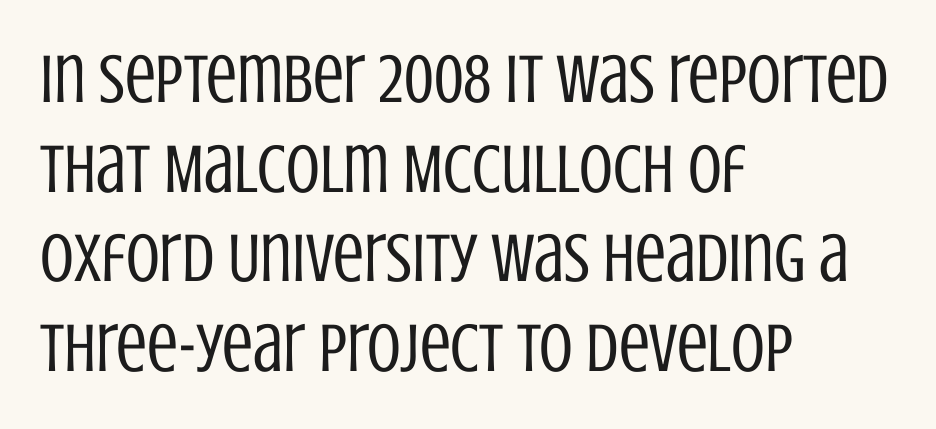
{"serif": "no", "italic": "no", "bold": "no", "weight": "regular", "width": "condensed", "stroke_contrast": "low", "x_height": "large", "monospaced": "no", "underline": "no", "align": "left", "line_spacing": "normal", "line_spacing_ratio": 1.3, "letter_spacing": "normal", "letter_spacing_em": 0.0, "glyph_px": 69}
